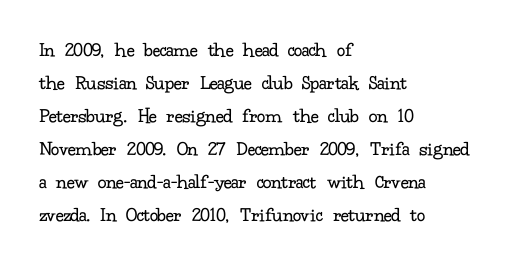
The image shows 21 px text type, upright; set left-aligned, normal line spacing (1.57x), normal letter spacing, not underlined.
